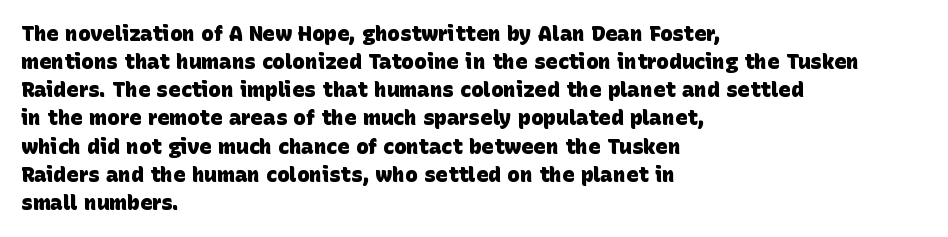
Horizontal bands of white between lines are of average thickness. The face used here is rendered with its standard letterfit. Caption: bold face, heavy strokes. Which margin do the lines hug? The left one — the right edge is uneven. A clean baseline with only descenders dipping below it.
